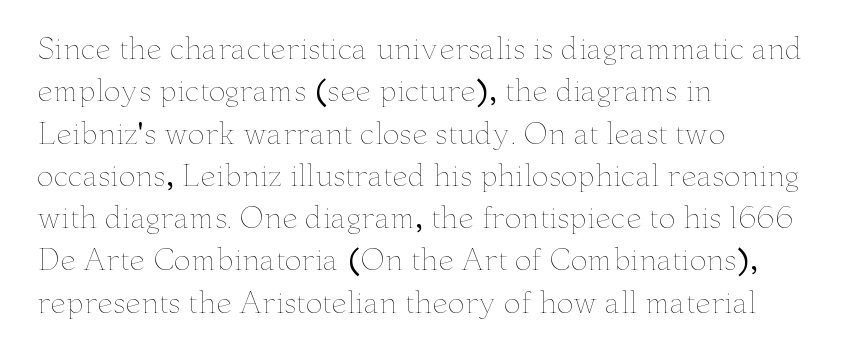
Character widths vary here, with narrow letters taking less room than wide ones. The weight tops out at a normal text grade. Quick note: not italic, upright. The specimen omits any rule beneath the text block's lines. The line texture is even and compact thanks to regular tracking.
